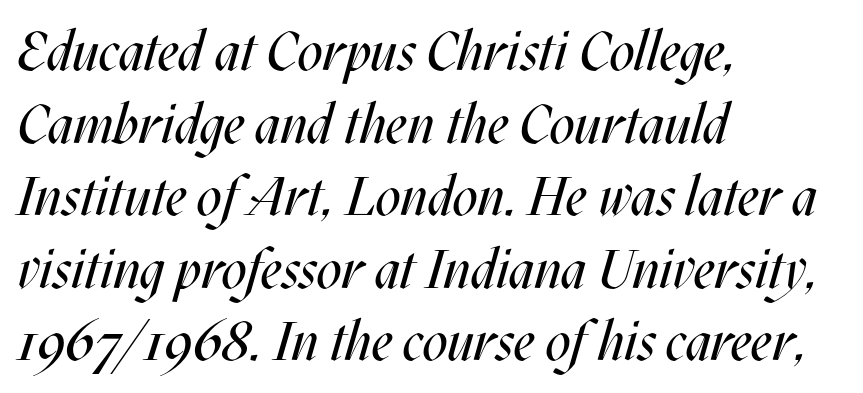
This sample uses plain, unmodified letter spacing. Emphasis-style slanted type is in use. Here the designer chose a conventional face with non-uniform glyph widths. These lines sit exactly where default settings would place them.
